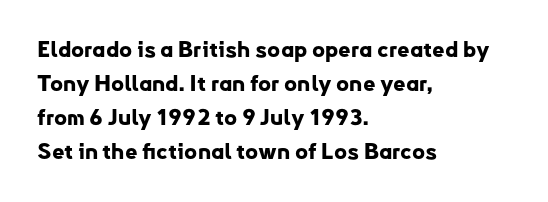
Q: Is the text bold? A: Yes.
Q: Is the text italic (slanted)? A: No, it is upright.
Q: Is the text underlined? A: No.
Q: How is the paragraph aligned? A: Left-aligned.
Q: Is the spacing between letters normal or unusually wide? A: Normal.
Q: Is the spacing between lines tight, normal or loose? A: Normal.
